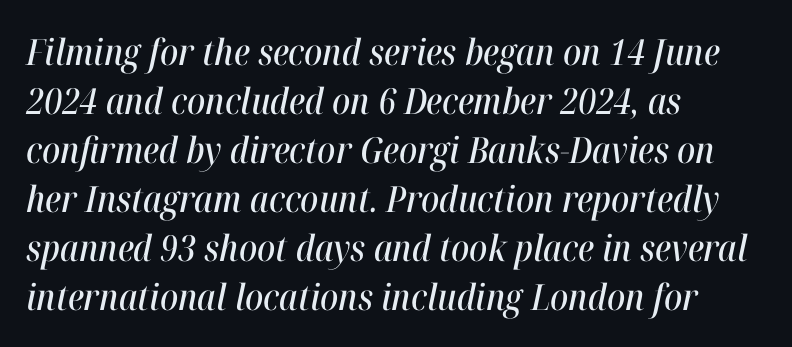
The image shows 36 px condensed type, italic (leaning right); set left-aligned, normal line spacing (1.36x), normal letter spacing, not underlined; high stroke contrast and a medium x-height.
